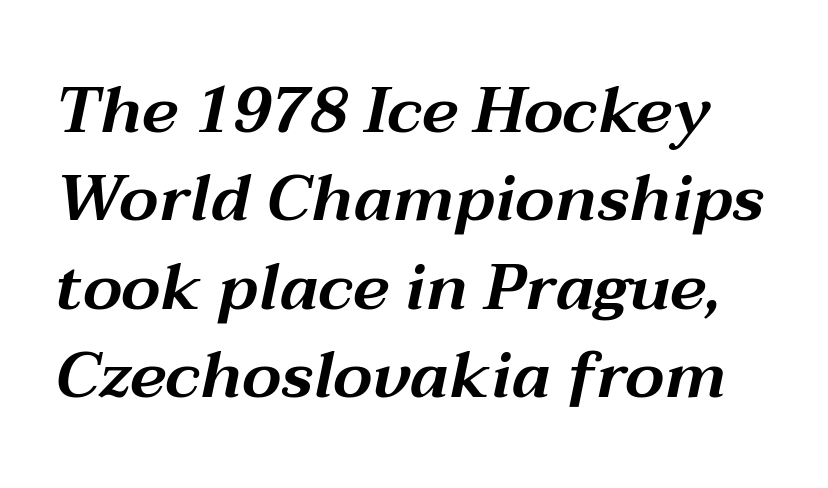
Q: Is the text italic (slanted)? A: Yes, it leans right by about 12 degrees.
Q: Is the text underlined? A: No.
Q: Is the spacing between letters normal or unusually wide? A: Normal.
Q: Is the spacing between lines tight, normal or loose? A: Normal.
Q: Width (condensed, normal, or wide)? A: Wide.
Q: Stroke contrast? A: Medium.
Q: x-height? A: Medium.
Q: Monospaced? A: No.
